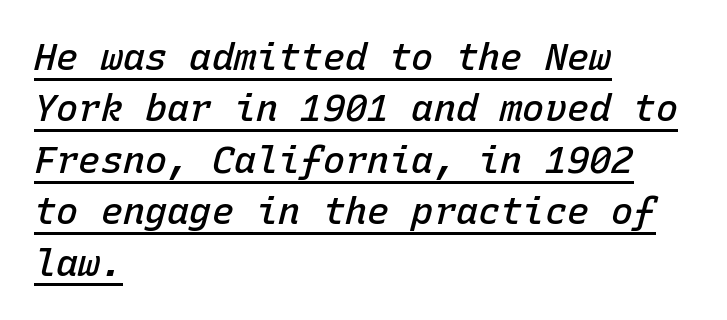
The axis of the letterforms is tilted away from vertical. The ragged edge is on the right, which tells us the setting is flush left. What decoration does the sample have? An underline. Here the glyphs are tracked normally, forming tight word shapes. The characters look somewhat weighty, a semibold short of true bold. If you measured baseline to baseline, you'd find a middling distance.
